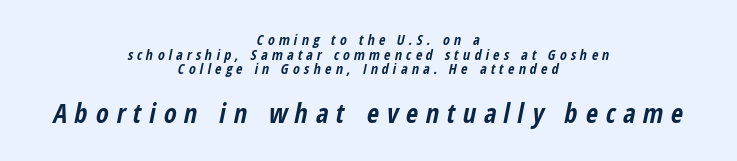
The image shows 26 px bold type, italic (leaning right); set centered, tight line spacing (1.05x), unusually wide letter spacing (+0.3 em), not underlined; the second (bottom) block is 1.86x larger.
